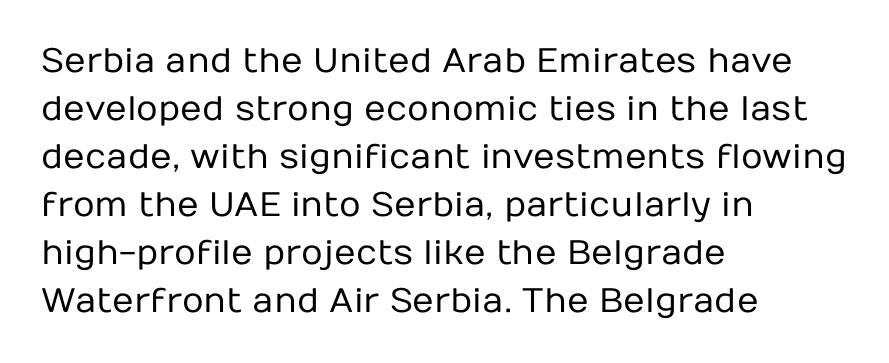
Q: Is the text bold? A: No.
Q: Is the text italic (slanted)? A: No, it is upright.
Q: Is the typeface a serif or a sans-serif typeface? A: Sans-serif.
Q: Is the text underlined? A: No.
Q: How is the paragraph aligned? A: Left-aligned.
Q: Is the spacing between letters normal or unusually wide? A: Normal.
Q: Is the spacing between lines tight, normal or loose? A: Normal.
Q: Width (condensed, normal, or wide)? A: Normal.
Q: Stroke contrast? A: Low.
Q: x-height? A: Medium.
Q: Monospaced? A: No.
